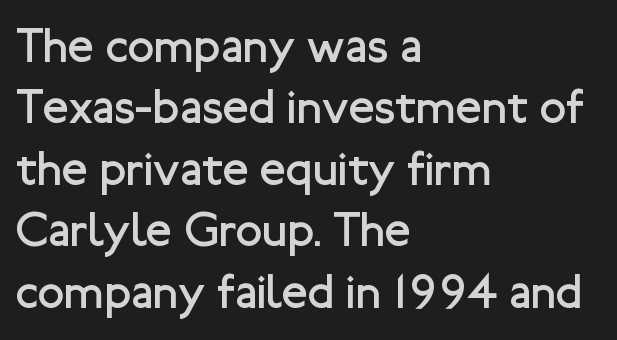
The image shows 48 px regular-weight sans-serif type, upright; set left-aligned, normal line spacing (1.28x), normal letter spacing, not underlined; low stroke contrast and a medium x-height.
